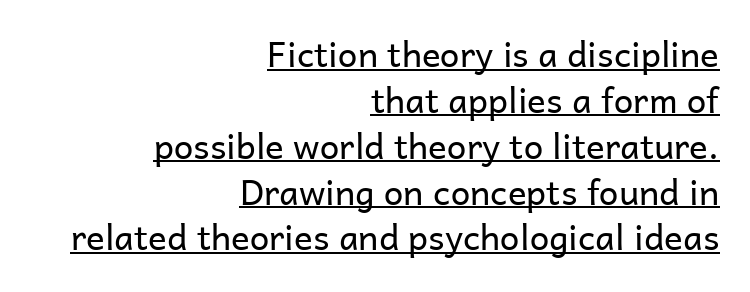
Q: Is the text bold? A: No.
Q: Is the text italic (slanted)? A: No, it is upright.
Q: Is the typeface a serif or a sans-serif typeface? A: Sans-serif.
Q: Is the text underlined? A: Yes.
Q: How is the paragraph aligned? A: Right-aligned.
Q: Is the spacing between letters normal or unusually wide? A: Normal.
Q: Is the spacing between lines tight, normal or loose? A: Normal.
Q: Width (condensed, normal, or wide)? A: Normal.
Q: Stroke contrast? A: Low.
Q: x-height? A: Medium.
Q: Monospaced? A: No.
